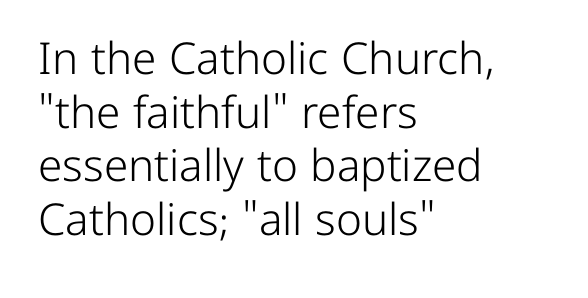
The letters advance in unequal steps, a hallmark of proportional type. The characters display no serif detailing; their extremities are plain. The lines are quadded left. No extra ink here — the face is not bold. A clean baseline with only descenders dipping below it.
